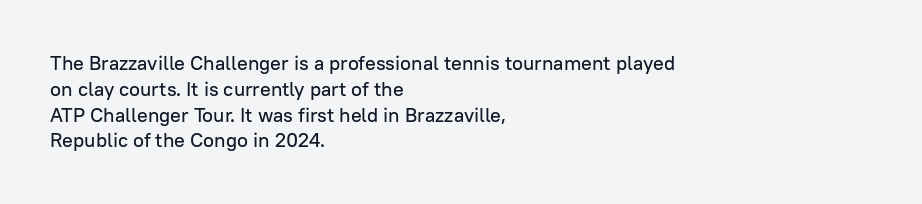
{"italic": "no", "underline": "no", "align": "left", "line_spacing": "normal", "line_spacing_ratio": 1.29, "letter_spacing": "normal", "letter_spacing_em": 0.0, "glyph_px": 20}
